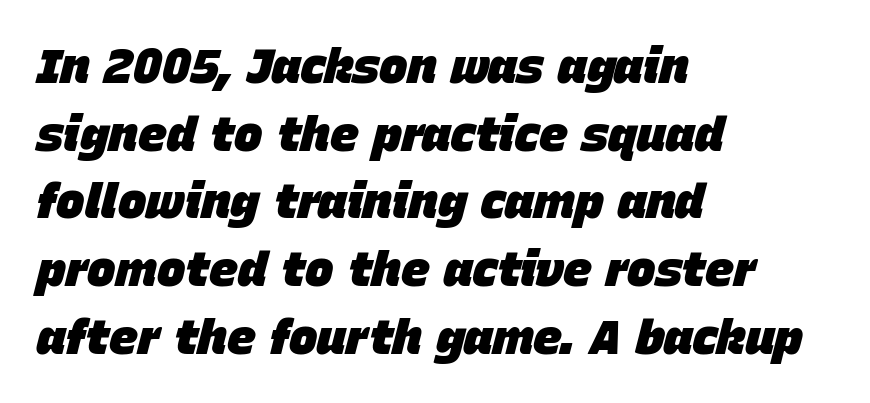
Layout note: lines flush left. A typesetter would call this zero additional tracking. The font's italic variant was chosen for this text. Proportional: the letters do not fall into vertical columns. A clean baseline with only descenders dipping below it. The face used here has the dense, thick strokes of a bold.
